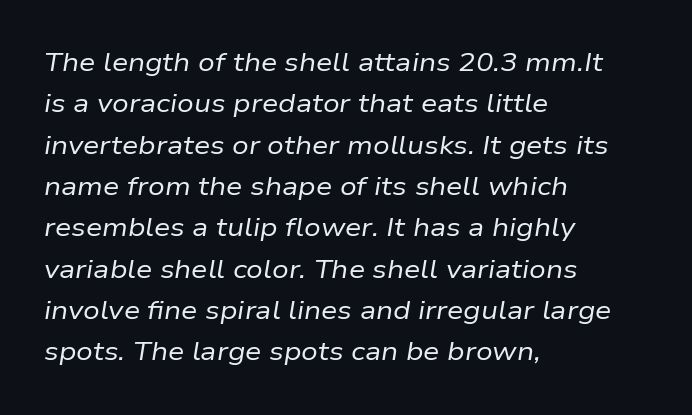
The image shows 26 px text type, italic (leaning right); set left-aligned, normal line spacing (1.59x), normal letter spacing, not underlined.
